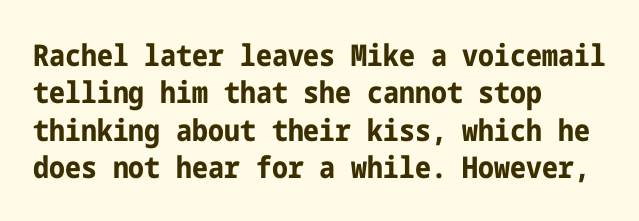
{"serif": "no", "italic": "no", "bold": "yes", "weight": "bold", "width": "condensed", "stroke_contrast": "low", "x_height": "medium", "underline": "no", "align": "left", "line_spacing": "normal", "line_spacing_ratio": 1.25, "letter_spacing": "normal", "letter_spacing_em": 0.0, "glyph_px": 30}
